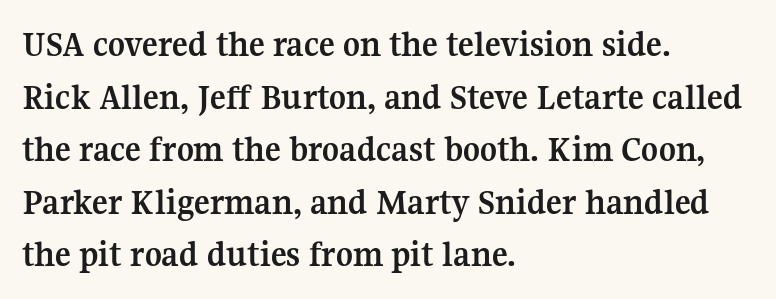
Q: Is the text bold? A: Yes.
Q: Is the text italic (slanted)? A: No, it is upright.
Q: Is the typeface a serif or a sans-serif typeface? A: Serif.
Q: Is the text underlined? A: No.
Q: How is the paragraph aligned? A: Left-aligned.
Q: Is the spacing between letters normal or unusually wide? A: Normal.
Q: Is the spacing between lines tight, normal or loose? A: Normal.
Q: Width (condensed, normal, or wide)? A: Normal.
Q: Stroke contrast? A: Medium.
Q: x-height? A: Medium.
Q: Monospaced? A: No.
